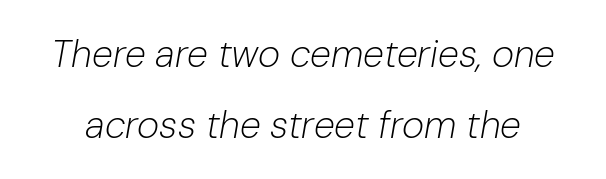
Q: Is the text bold? A: No.
Q: Is the text italic (slanted)? A: Yes, it leans right by about 10 degrees.
Q: Is the text underlined? A: No.
Q: Is the spacing between letters normal or unusually wide? A: Normal.
Q: Width (condensed, normal, or wide)? A: Normal.
Q: Stroke contrast? A: Low.
Q: x-height? A: Medium.
Q: Monospaced? A: No.
